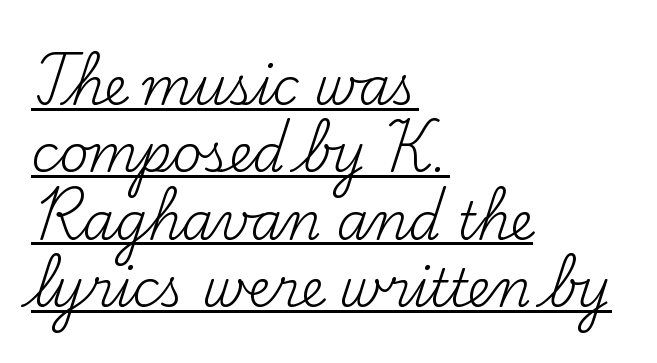
The designer went with a serif here, giving each stem small feet. The letters advance in unequal steps, a hallmark of proportional type. This sample uses plain, unmodified letter spacing. If you drew a ruler down the left edge, every line would touch it.
